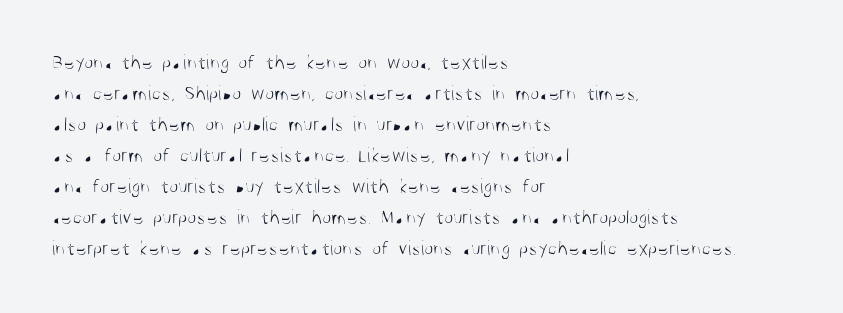
Q: Is the text bold? A: No.
Q: Is the text italic (slanted)? A: No, it is upright.
Q: Is the text underlined? A: No.
Q: How is the paragraph aligned? A: Left-aligned.
Q: Is the spacing between letters normal or unusually wide? A: Normal.
Q: Is the spacing between lines tight, normal or loose? A: Normal.
